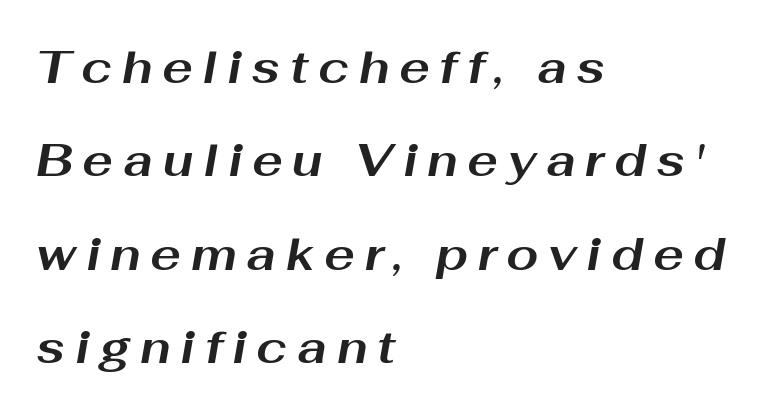
{"italic": "yes", "lean": "right", "slant_degrees": 10, "bold": "yes", "weight": "bold", "width": "wide", "stroke_contrast": "medium", "x_height": "medium", "monospaced": "no", "underline": "no", "align": "left", "line_spacing": "loose", "line_spacing_ratio": 2.03, "letter_spacing": "wide", "letter_spacing_em": 0.21, "glyph_px": 46}
